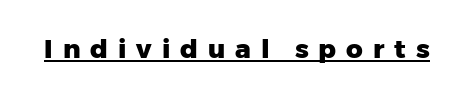
Q: Is the text bold? A: Yes.
Q: Is the text italic (slanted)? A: No, it is upright.
Q: Is the text underlined? A: Yes.
Q: Is the spacing between letters normal or unusually wide? A: Unusually wide.
